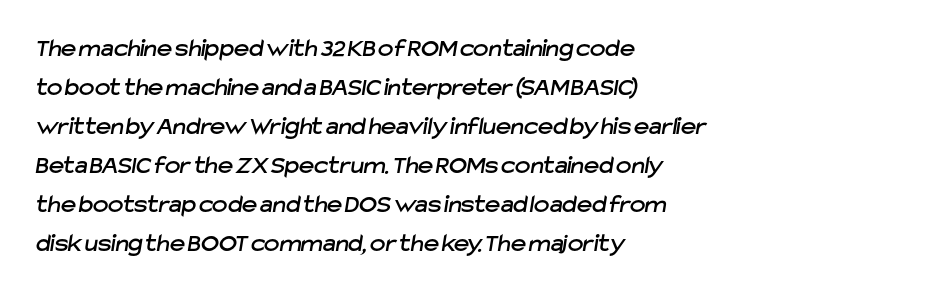
Interline gaps are of average width in this sample. This rendering leaves character spacing at its baseline value. Beneath every word, the page is bare. This sample is left-justified, so line endings fall wherever the words run out.
